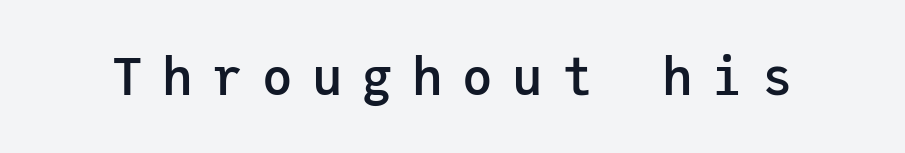
Q: Is the text bold? A: Semi-bold.
Q: Is the text italic (slanted)? A: No, it is upright.
Q: Is the typeface a serif or a sans-serif typeface? A: Sans-serif.
Q: Is the text underlined? A: No.
Q: Is the spacing between letters normal or unusually wide? A: Unusually wide.
Q: Width (condensed, normal, or wide)? A: Normal.
Q: Stroke contrast? A: Low.
Q: x-height? A: Medium.
Q: Monospaced? A: Yes.
